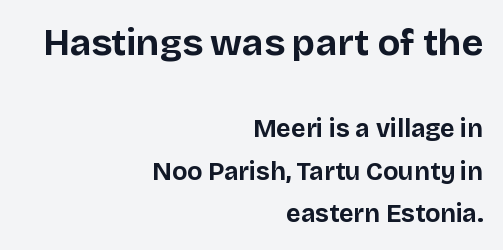
Q: Is the text bold? A: Yes.
Q: Is the text italic (slanted)? A: No, it is upright.
Q: Is the typeface a serif or a sans-serif typeface? A: Sans-serif.
Q: Is the text underlined? A: No.
Q: How is the paragraph aligned? A: Right-aligned.
Q: Is the spacing between letters normal or unusually wide? A: Normal.
Q: Which block of text is set in a larger size, the first (top) or the second (bottom)? A: The first (top) one.
Q: Width (condensed, normal, or wide)? A: Normal.
Q: Stroke contrast? A: Low.
Q: x-height? A: Large.
Q: Monospaced? A: No.
